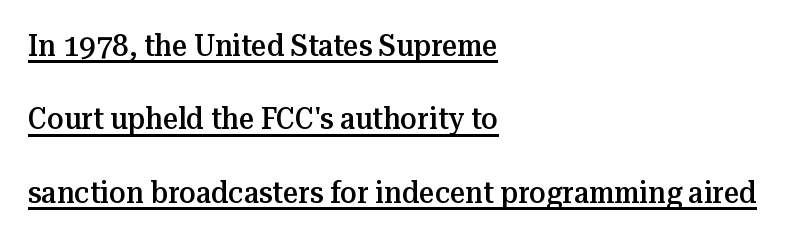
The image shows 30 px semibold serif type, upright; set left-aligned, loose line spacing (2.45x), normal letter spacing, underlined; medium stroke contrast and a medium x-height.
